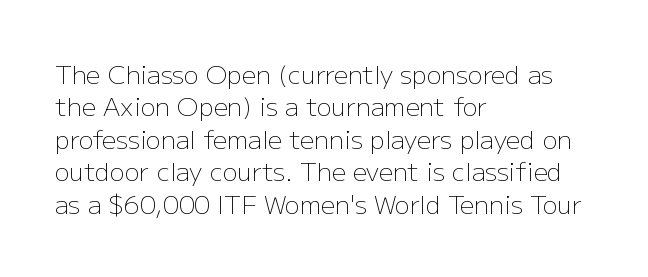
Q: Is the text bold? A: No.
Q: Is the text italic (slanted)? A: No, it is upright.
Q: Is the text underlined? A: No.
Q: How is the paragraph aligned? A: Left-aligned.
Q: Is the spacing between letters normal or unusually wide? A: Normal.
Q: Is the spacing between lines tight, normal or loose? A: Normal.
